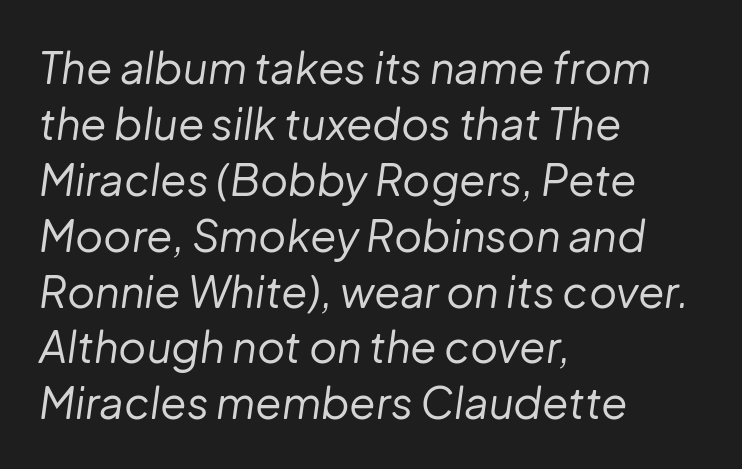
The image shows 43 px regular-weight type, italic (leaning right); set left-aligned, normal line spacing (1.3x), normal letter spacing, not underlined; low stroke contrast and a medium x-height.
